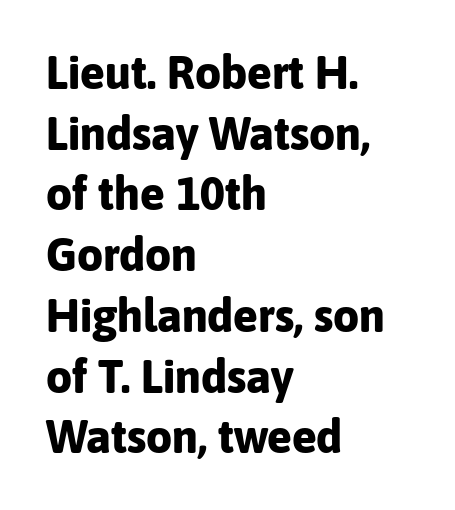
The image shows 46 px bold sans-serif type, upright; set left-aligned, normal line spacing (1.32x), normal letter spacing, not underlined; low stroke contrast and a medium x-height.
